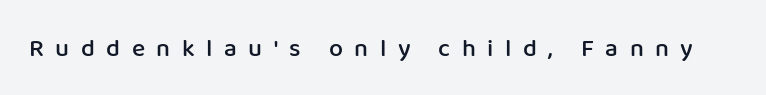
Firm but not heavy-handed strokes: this text is semibold. Lines of text with bare space underneath. Italic? Not at all — the glyphs are vertical. This rendering widens character spacing well past its baseline value.
